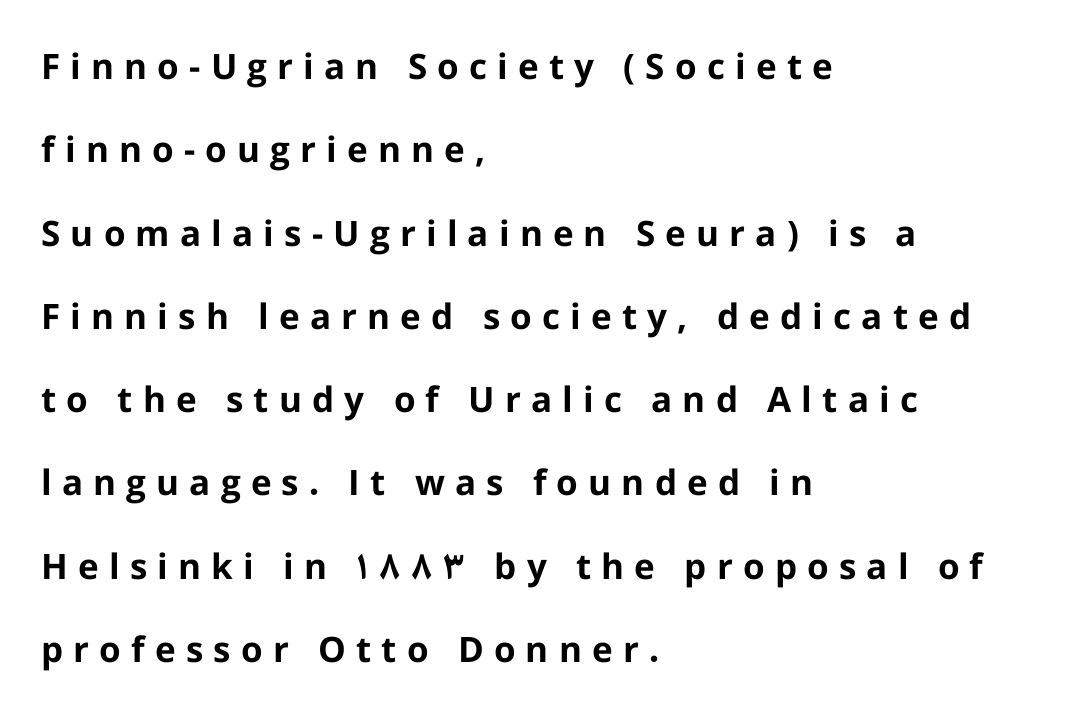
{"serif": "no", "italic": "no", "bold": "yes", "weight": "bold", "width": "normal", "stroke_contrast": "low", "x_height": "medium", "monospaced": "no", "underline": "no", "align": "left", "line_spacing": "loose", "line_spacing_ratio": 2.38, "letter_spacing": "wide", "letter_spacing_em": 0.29, "glyph_px": 35}
